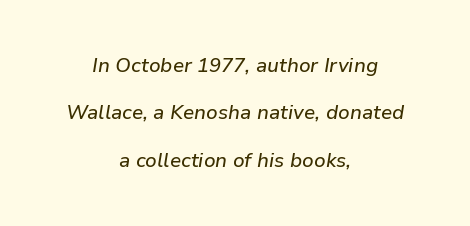
Descender tails drop into unmarked territory. Nobody touched the tracking dial on this one. The lettering tilts uniformly, giving the passage an italic look. Widely set lines give the paragraph a tall, airy silhouette. Horizontal alignment here is central, giving a formal, balanced look.
